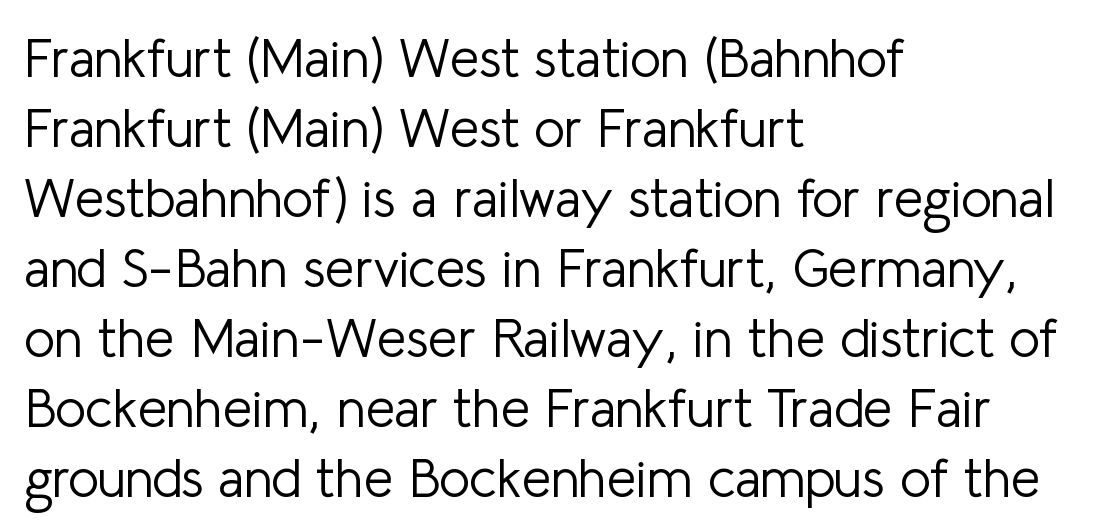
The image shows 53 px light sans-serif type, upright; set left-aligned, normal line spacing (1.32x), normal letter spacing, not underlined; low stroke contrast and a medium x-height.
